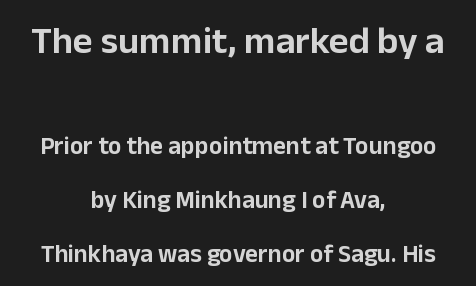
The image shows 38 px sans-serif type, upright; set centered, loose line spacing (2.17x), normal letter spacing, not underlined; the first (top) block is 1.52x larger; low stroke contrast and a medium x-height.
